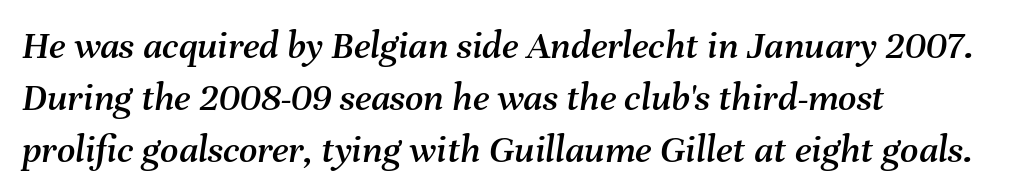
{"italic": "yes", "lean": "right", "slant_degrees": 8, "width": "normal", "stroke_contrast": "medium", "x_height": "medium", "monospaced": "no", "underline": "no", "align": "left", "line_spacing": "normal", "line_spacing_ratio": 1.3, "letter_spacing": "normal", "letter_spacing_em": 0.0, "glyph_px": 40}
